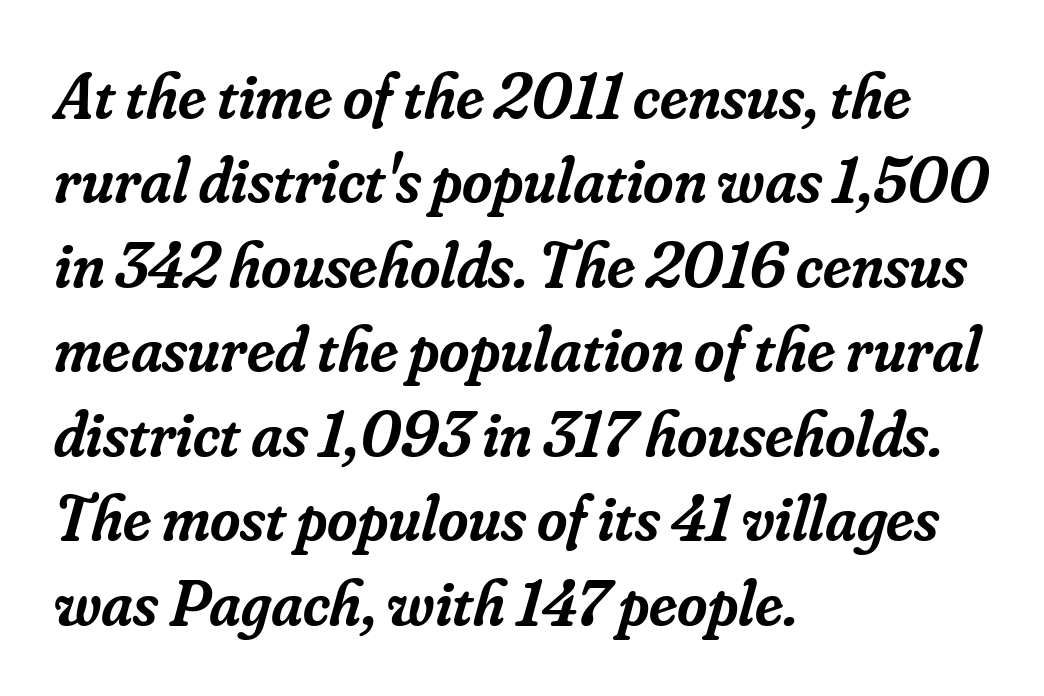
Just letters on the line, the space beneath them empty. Spacing between characters is what you'd get straight out of the box. Horizontal bands of white between lines are of average thickness. These lines are rendered in a variable-pitch font. A serif font was chosen for this passage. Slanted lettering throughout.
